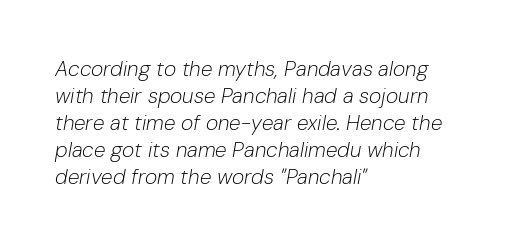
{"italic": "yes", "lean": "right", "slant_degrees": 10, "bold": "no", "underline": "no", "align": "left", "line_spacing": "normal", "line_spacing_ratio": 1.28, "letter_spacing": "normal", "letter_spacing_em": 0.0, "glyph_px": 21}
